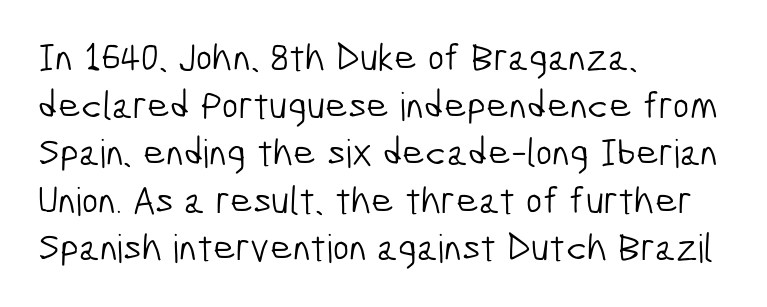
The paragraph has a hard left edge and a soft right edge. Has an underline been added? It has not. The tracking reads as untouched default to a designer's eye. Weight: regular or lighter. Font category for this specimen: sans-serif.
